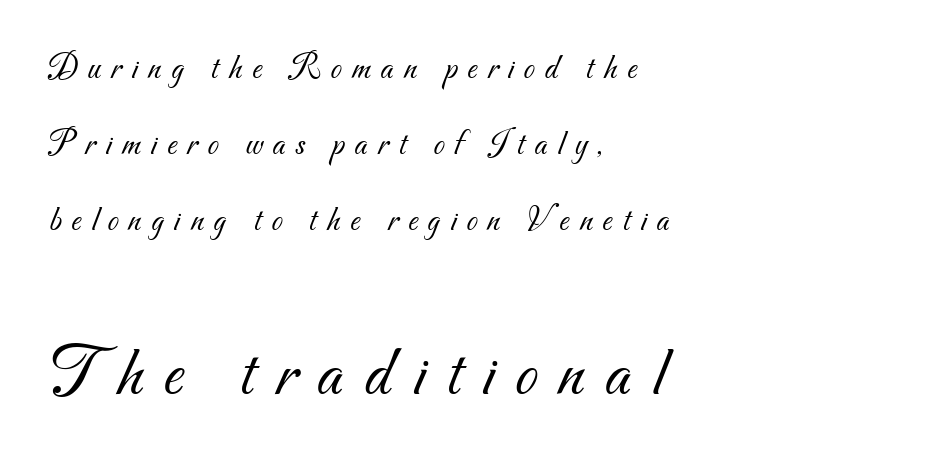
Q: Is the text bold? A: No.
Q: Is the typeface a serif or a sans-serif typeface? A: Sans-serif.
Q: Is the text underlined? A: No.
Q: How is the paragraph aligned? A: Left-aligned.
Q: Is the spacing between letters normal or unusually wide? A: Unusually wide.
Q: Is the spacing between lines tight, normal or loose? A: Loose.
Q: Which block of text is set in a larger size, the first (top) or the second (bottom)? A: The second (bottom) one.
Q: Width (condensed, normal, or wide)? A: Normal.
Q: Stroke contrast? A: Medium.
Q: x-height? A: Small.
Q: Monospaced? A: No.
